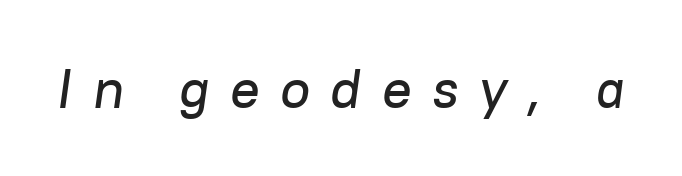
{"italic": "yes", "lean": "right", "slant_degrees": 8, "width": "normal", "stroke_contrast": "low", "x_height": "medium", "monospaced": "no", "underline": "no", "letter_spacing": "wide", "letter_spacing_em": 0.37, "glyph_px": 55}
